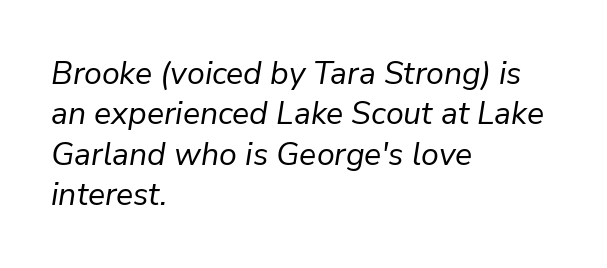
{"italic": "yes", "lean": "right", "slant_degrees": 9, "bold": "no", "weight": "regular", "width": "normal", "stroke_contrast": "low", "x_height": "medium", "monospaced": "no", "underline": "no", "align": "left", "line_spacing": "normal", "line_spacing_ratio": 1.26, "letter_spacing": "normal", "letter_spacing_em": 0.0, "glyph_px": 32}
